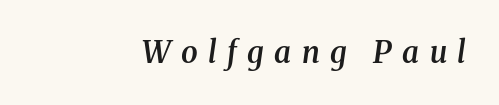
Q: Is the text bold? A: Semi-bold.
Q: Is the text italic (slanted)? A: Yes, it leans right by about 8 degrees.
Q: Is the typeface a serif or a sans-serif typeface? A: Serif.
Q: Is the text underlined? A: No.
Q: How is the paragraph aligned? A: Right-aligned.
Q: Is the spacing between letters normal or unusually wide? A: Unusually wide.
Q: Width (condensed, normal, or wide)? A: Normal.
Q: Stroke contrast? A: Medium.
Q: x-height? A: Medium.
Q: Monospaced? A: No.
